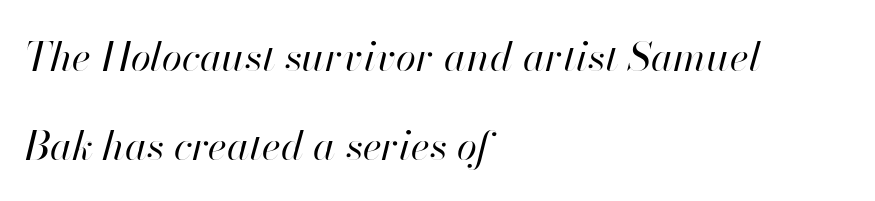
The image shows 41 px regular-weight type, italic (leaning right); set left-aligned, loose line spacing (2.16x), normal letter spacing, not underlined; high stroke contrast and a small x-height.
